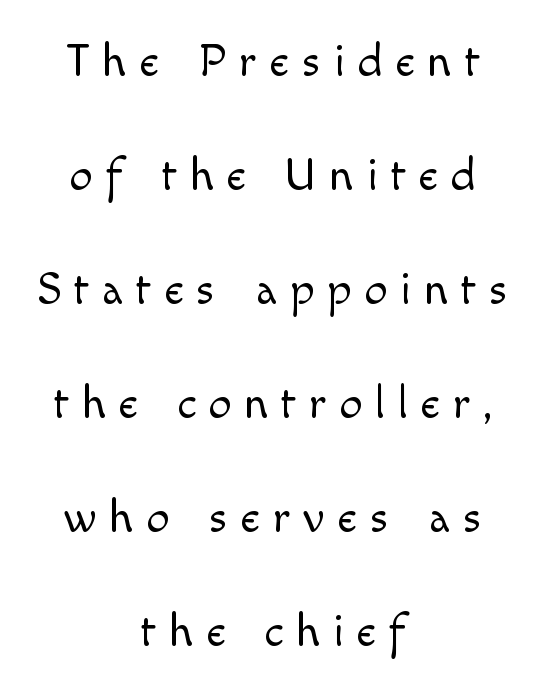
In terms of letterspacing, this is a distinctly airy, spread setting. Think standard paragraph weight, or any step lighter than that. The paragraph shown floats in the horizontal middle. Unmarked baselines from the first word to the last.
